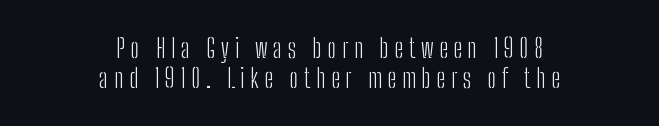
The image shows 26 px text type, upright; set centered, tight line spacing (1.15x), unusually wide letter spacing (+0.21 em), not underlined.
